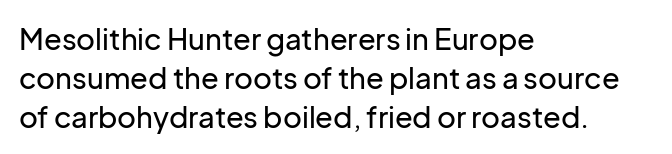
The letters stand upright; this is a roman face. Between one letter and the next there's only the usual sliver of space. Each row of text sits above clean, open space. The glyphs in this specimen are sans serif. The block of text has a typical density, with ordinary space between rows. This sample has the flowing, uneven cadence of proportional lettering.
